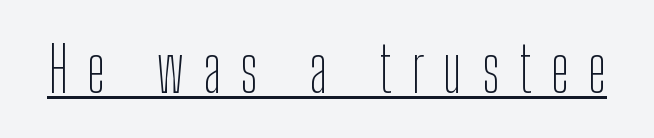
Note: no serifs on the glyphs. The letters are spread apart with noticeably loose tracking. The letterforms sit at book weight or below. Character widths vary here, with narrow letters taking less room than wide ones. Italic? Not at all — the glyphs are vertical. Does a line run under the words? Yes, clearly.
